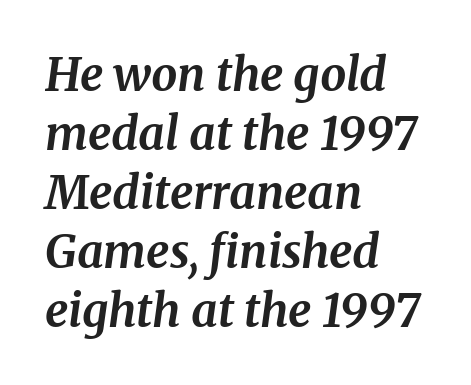
{"serif": "yes", "italic": "yes", "lean": "right", "slant_degrees": 8, "bold": "yes", "weight": "bold", "width": "normal", "stroke_contrast": "medium", "x_height": "medium", "monospaced": "no", "underline": "no", "align": "left", "line_spacing": "normal", "line_spacing_ratio": 1.28, "letter_spacing": "normal", "letter_spacing_em": 0.0, "glyph_px": 46}
